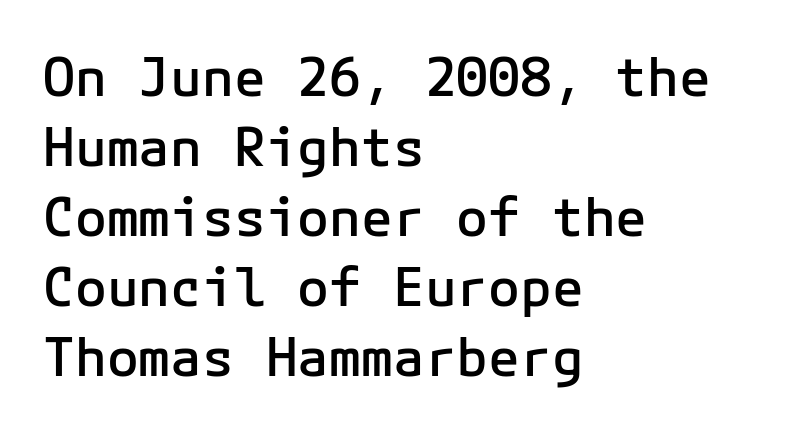
Nope, not italic — everything's standing straight. Slightly chunky letters — semibold, I'd say, not full bold. Each row of text sits above clean, open space. Words appear dense and cohesive because spacing is normal.
